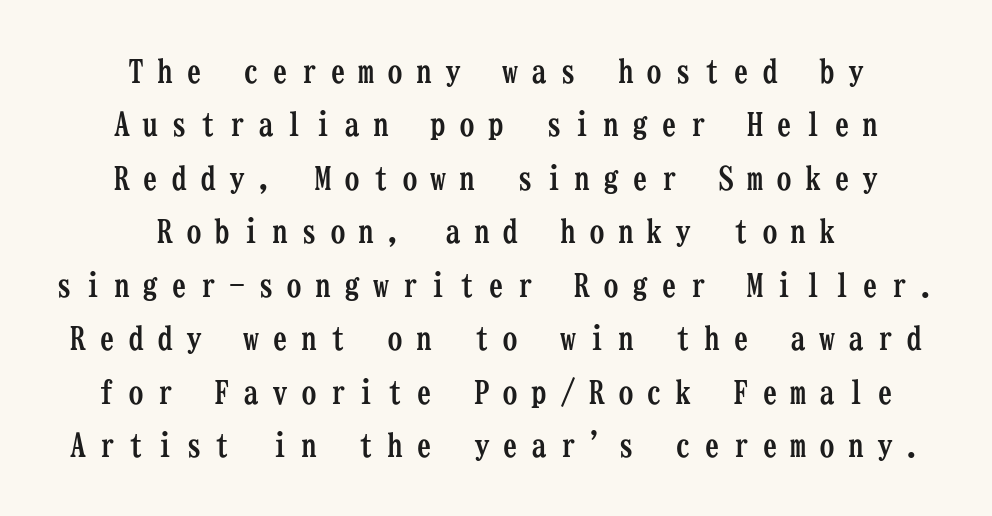
Q: Is the text bold? A: Yes.
Q: Is the text italic (slanted)? A: No, it is upright.
Q: Is the typeface a serif or a sans-serif typeface? A: Serif.
Q: Is the text underlined? A: No.
Q: How is the paragraph aligned? A: Centered.
Q: Is the spacing between letters normal or unusually wide? A: Unusually wide.
Q: Is the spacing between lines tight, normal or loose? A: Normal.
Q: Width (condensed, normal, or wide)? A: Condensed.
Q: Stroke contrast? A: Low.
Q: x-height? A: Medium.
Q: Monospaced? A: Yes.
